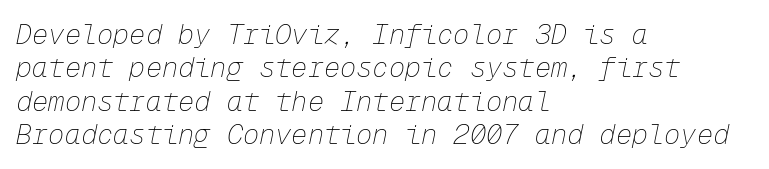
Descenders are the only things crossing below the line. Horizontally, the lines are justified to the leading edge only. The typesetting does not lean heavy: it is not bold. The font's italic variant was chosen for this text. Is the letter spacing exaggerated? No — it looks like the ordinary default.
